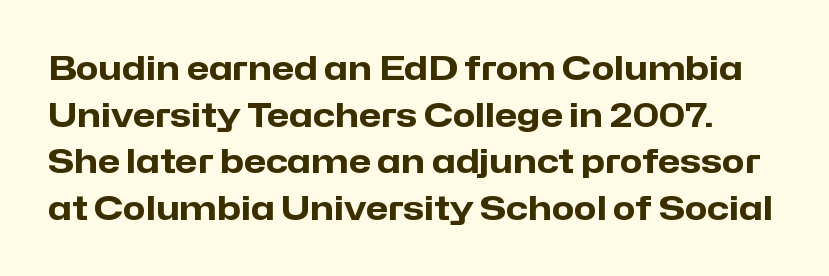
Q: Is the text bold? A: Yes.
Q: Is the text italic (slanted)? A: No, it is upright.
Q: Is the typeface a serif or a sans-serif typeface? A: Sans-serif.
Q: Is the text underlined? A: No.
Q: Is the spacing between letters normal or unusually wide? A: Normal.
Q: Is the spacing between lines tight, normal or loose? A: Normal.
Q: Width (condensed, normal, or wide)? A: Normal.
Q: Stroke contrast? A: Low.
Q: x-height? A: Medium.
Q: Monospaced? A: No.
